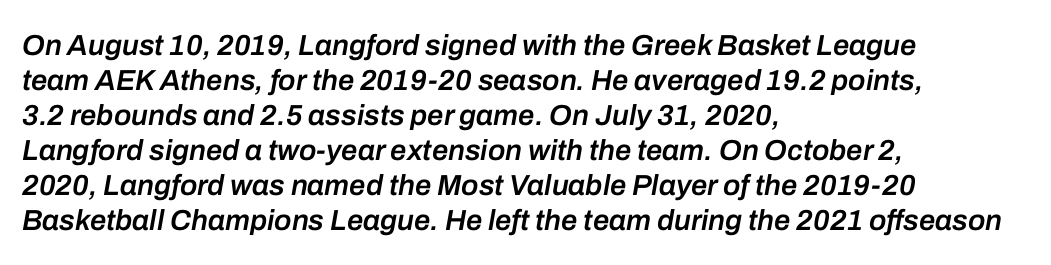
The image shows 29 px semibold type, italic (leaning right); set left-aligned, line spacing 1.21x, normal letter spacing, not underlined; low stroke contrast and a medium x-height.
